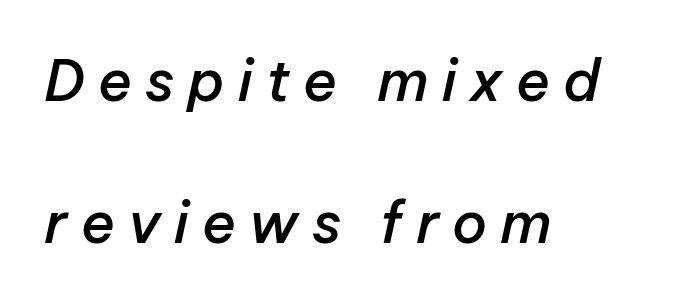
{"italic": "yes", "lean": "right", "slant_degrees": 12, "bold": "semi", "weight": "semibold", "width": "normal", "stroke_contrast": "low", "x_height": "medium", "monospaced": "no", "underline": "no", "align": "left", "line_spacing": "loose", "line_spacing_ratio": 2.5, "letter_spacing": "wide", "letter_spacing_em": 0.23, "glyph_px": 57}
